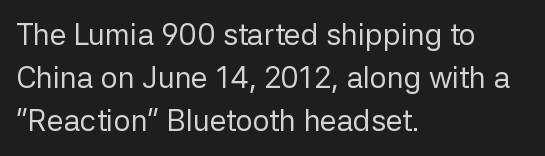
The image shows 30 px regular-weight sans-serif type, upright; set left-aligned, normal line spacing (1.44x), normal letter spacing, not underlined; low stroke contrast and a medium x-height.
